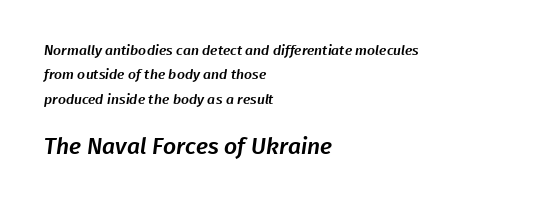
Q: Is the text underlined? A: No.
Q: How is the paragraph aligned? A: Left-aligned.
Q: Is the spacing between letters normal or unusually wide? A: Normal.
Q: Which block of text is set in a larger size, the first (top) or the second (bottom)? A: The second (bottom) one.
